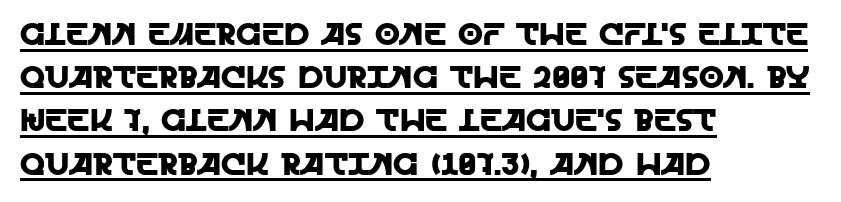
Q: Is the text italic (slanted)? A: No, it is upright.
Q: Is the typeface a serif or a sans-serif typeface? A: Sans-serif.
Q: Is the text underlined? A: Yes.
Q: How is the paragraph aligned? A: Left-aligned.
Q: Is the spacing between letters normal or unusually wide? A: Normal.
Q: Is the spacing between lines tight, normal or loose? A: Normal.
Q: Width (condensed, normal, or wide)? A: Normal.
Q: x-height? A: Large.
Q: Monospaced? A: No.
